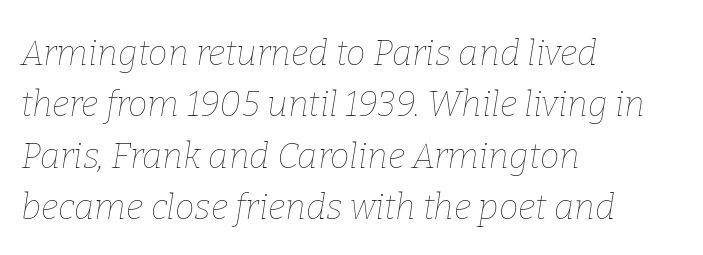
{"italic": "yes", "lean": "right", "slant_degrees": 9, "bold": "no", "weight": "thin", "width": "normal", "stroke_contrast": "low", "x_height": "medium", "monospaced": "no", "underline": "no", "align": "left", "line_spacing": "normal", "line_spacing_ratio": 1.47, "letter_spacing": "normal", "letter_spacing_em": 0.0, "glyph_px": 35}
